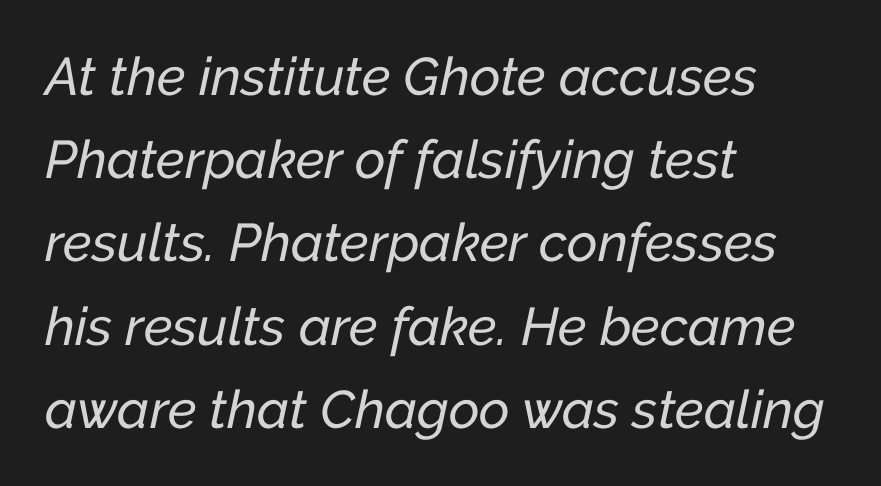
{"italic": "yes", "lean": "right", "slant_degrees": 12, "width": "normal", "stroke_contrast": "low", "x_height": "medium", "monospaced": "no", "underline": "no", "align": "left", "line_spacing": "normal", "line_spacing_ratio": 1.57, "letter_spacing": "normal", "letter_spacing_em": 0.0, "glyph_px": 53}
